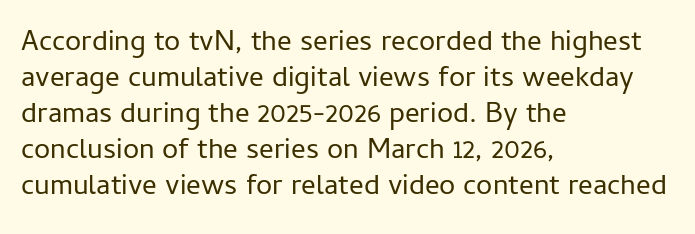
The image shows 29 px regular-weight sans-serif type, upright; set left-aligned, line spacing 1.24x, normal letter spacing, not underlined; low stroke contrast and a medium x-height.
